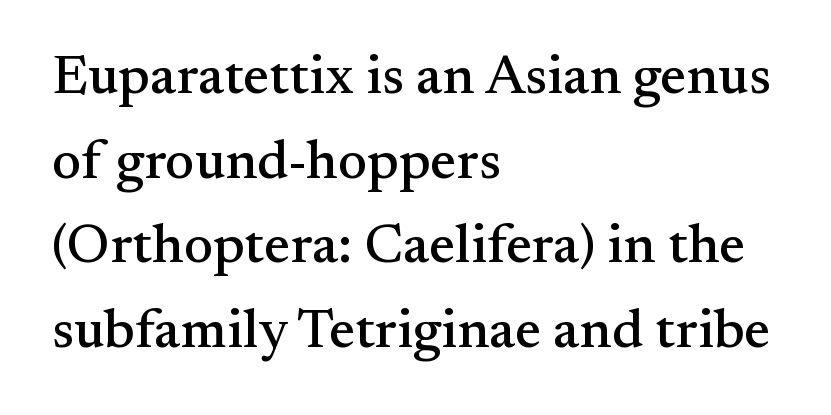
{"serif": "yes", "italic": "no", "width": "normal", "stroke_contrast": "medium", "x_height": "small", "monospaced": "no", "underline": "no", "align": "left", "line_spacing": "normal", "line_spacing_ratio": 1.54, "letter_spacing": "normal", "letter_spacing_em": 0.0, "glyph_px": 55}
